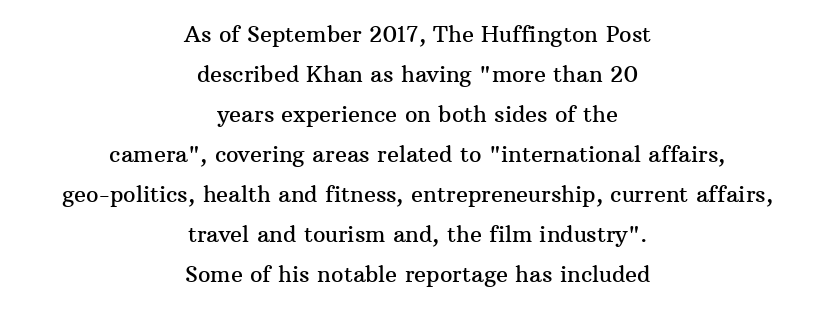
Caption: standard tracking, unaltered. The lettering stays uniformly vertical, giving the passage a roman look. A clean baseline with only descenders dipping below it. The paragraph shown floats in the horizontal middle.
